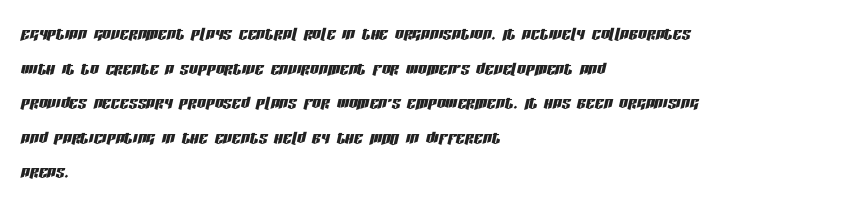
The image shows 22 px text type, italic (leaning right); set left-aligned, normal line spacing (1.57x), normal letter spacing, not underlined.
